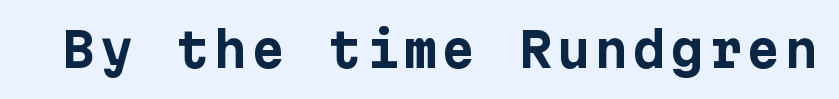
The image shows 47 px bold sans-serif type, upright; set not underlined; low stroke contrast and a medium x-height.
